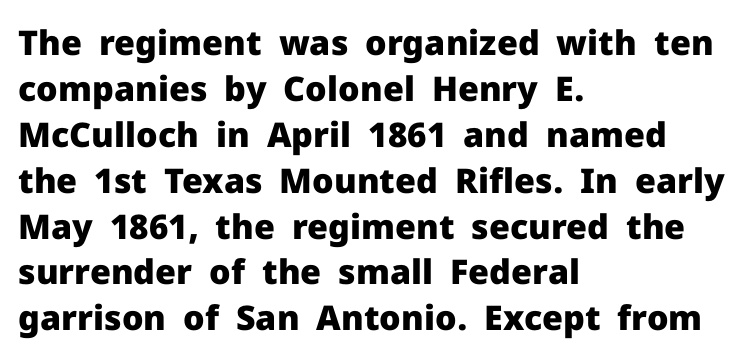
These lines are set flush left with a ragged right edge. The passage shown stacks its lines at a standard gap. Compared with an ordinary text face, these strokes are far heavier — a full bold. Underline: absent.
